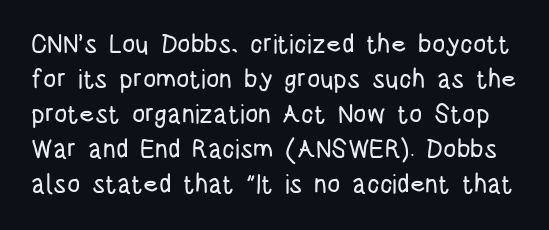
The glyphs are unaccompanied by any horizontal stroke below them. A typesetter would mark this as roman, not italic. How are the letters spaced? Ordinarily, with no added tracking. The lines sit at an ordinary, default distance from one another.
